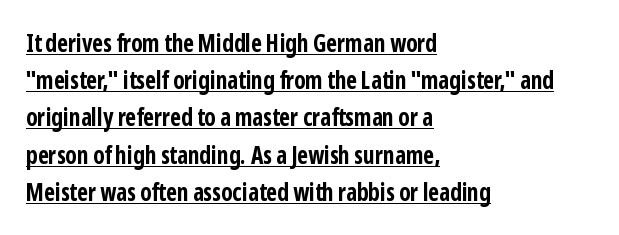
{"italic": "no", "bold": "yes", "underline": "yes", "align": "left", "line_spacing": "normal", "line_spacing_ratio": 1.55, "letter_spacing": "normal", "letter_spacing_em": 0.0, "glyph_px": 24}
